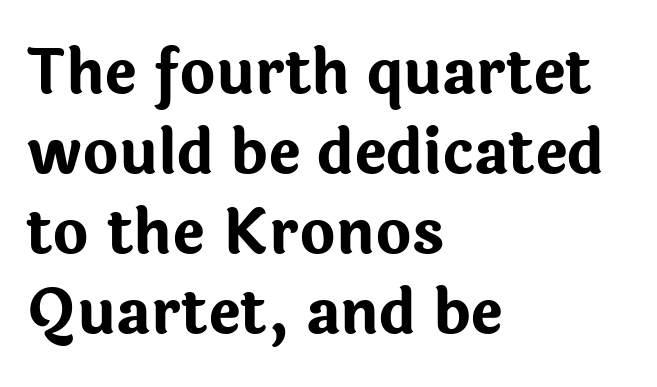
The image shows 61 px bold sans-serif type, upright; set left-aligned, normal line spacing (1.31x), normal letter spacing, not underlined; low stroke contrast and a medium x-height.
